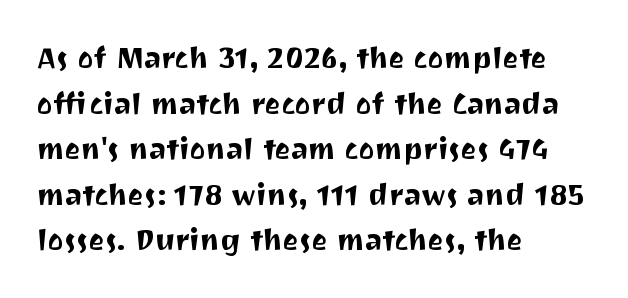
Q: Is the text italic (slanted)? A: No, it is upright.
Q: Is the typeface a serif or a sans-serif typeface? A: Sans-serif.
Q: Is the text underlined? A: No.
Q: How is the paragraph aligned? A: Left-aligned.
Q: Is the spacing between letters normal or unusually wide? A: Normal.
Q: Is the spacing between lines tight, normal or loose? A: Normal.
Q: Width (condensed, normal, or wide)? A: Normal.
Q: Stroke contrast? A: Medium.
Q: x-height? A: Medium.
Q: Monospaced? A: No.
